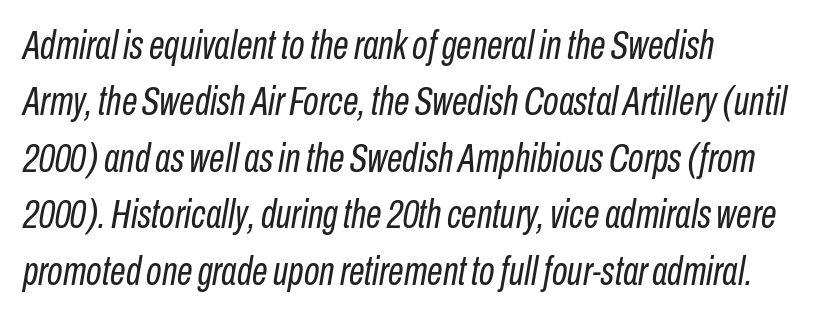
The image shows 40 px regular-weight, condensed type, italic (leaning right); set left-aligned, normal line spacing (1.41x), normal letter spacing, not underlined; low stroke contrast and a medium x-height.
